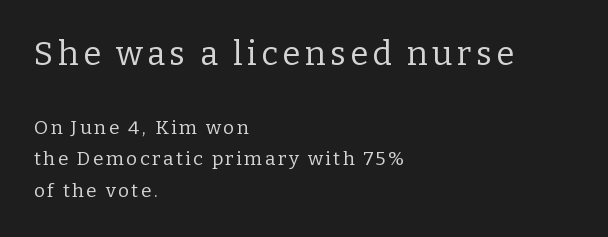
What's the leading like? Ordinary, nothing unusual. Each letter keeps its own natural width here, so spacing adapts to shape. The block sitting higher on the canvas is the one with enlarged characters. Bold? No — there's no thickening of the strokes. Upright lettering throughout.
